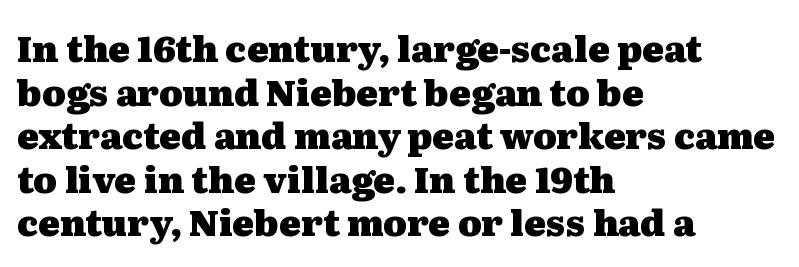
{"serif": "yes", "italic": "no", "bold": "yes", "weight": "heavy", "width": "wide", "stroke_contrast": "medium", "x_height": "medium", "monospaced": "no", "underline": "no", "align": "left", "line_spacing_ratio": 1.21, "letter_spacing": "normal", "letter_spacing_em": 0.0, "glyph_px": 36}
